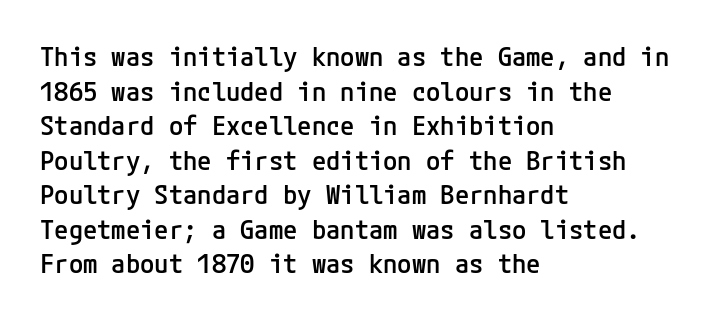
{"italic": "no", "bold": "semi", "underline": "no", "align": "left", "line_spacing": "normal", "line_spacing_ratio": 1.33, "letter_spacing": "normal", "letter_spacing_em": 0.0, "glyph_px": 26}
